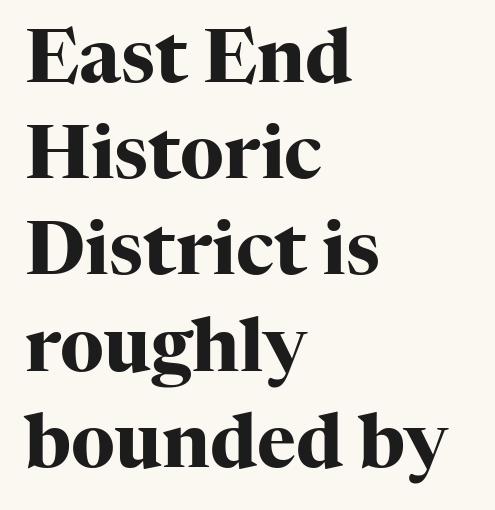
{"serif": "yes", "italic": "no", "bold": "yes", "weight": "heavy", "width": "normal", "stroke_contrast": "high", "x_height": "medium", "monospaced": "no", "underline": "no", "align": "left", "line_spacing": "normal", "line_spacing_ratio": 1.3, "letter_spacing": "normal", "letter_spacing_em": 0.0, "glyph_px": 74}
